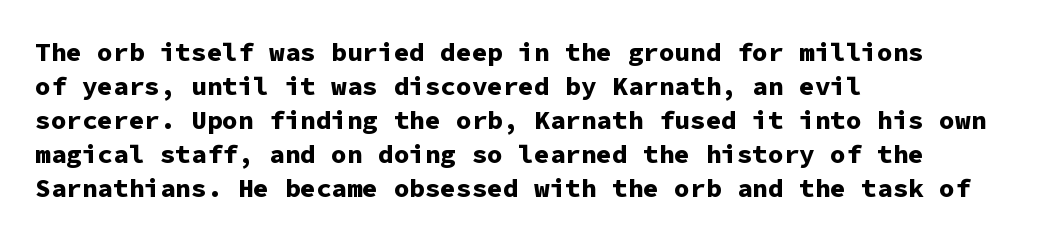
Typeset ragged right — the left edge is the straight one. Words float on clear page, feet unadorned. Vertically, the passage feels balanced, rows spaced as you'd expect. This sample uses plain, unmodified letter spacing. Summary of weight: heavy, a full bold. Characters remain perfectly vertical along every line.
